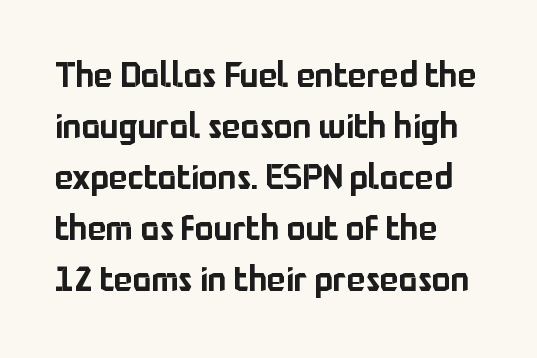
{"serif": "no", "italic": "no", "width": "normal", "stroke_contrast": "low", "x_height": "medium", "monospaced": "no", "underline": "no", "align": "left", "line_spacing": "normal", "line_spacing_ratio": 1.46, "letter_spacing": "normal", "letter_spacing_em": 0.0, "glyph_px": 35}
